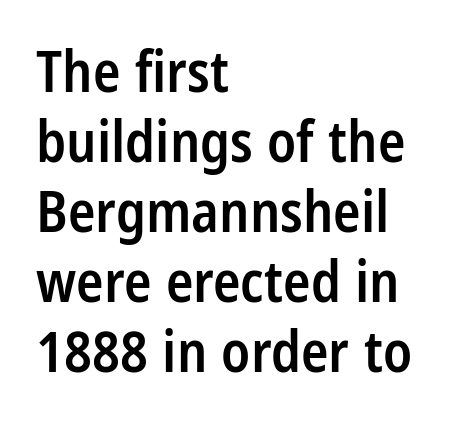
The image shows 57 px semibold, condensed sans-serif type, upright; set left-aligned, line spacing 1.23x, normal letter spacing, not underlined; low stroke contrast and a large x-height.
